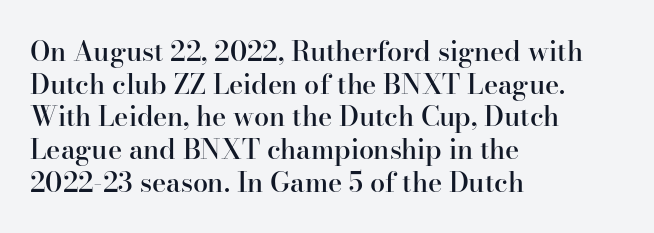
Q: Is the text bold? A: Semi-bold.
Q: Is the text italic (slanted)? A: No, it is upright.
Q: Is the text underlined? A: No.
Q: How is the paragraph aligned? A: Left-aligned.
Q: Is the spacing between letters normal or unusually wide? A: Normal.
